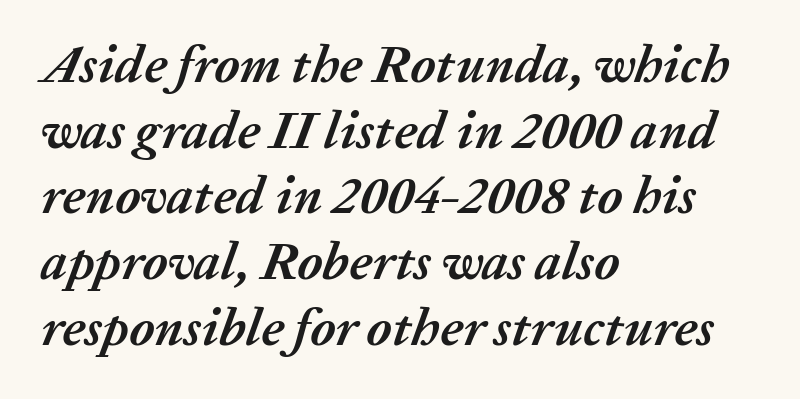
Does extra space separate the letters? No, they use regular spacing. An italicized treatment has been applied to the whole sample. Typeset ragged right — the left edge is the straight one. The passage shown is typed in a proportional face where columns would drift.
